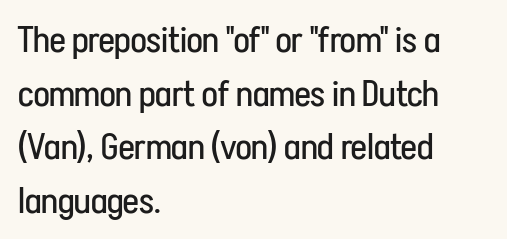
To sum up the face: it is a sans, with no serifs. The lines in this sample share a left origin and differ only in where they stop. Spacing verdict: proportional, widths tailored to each character. Horizontal bands of white between lines are of average thickness. Anything drawn beneath the words? Only blank space.
